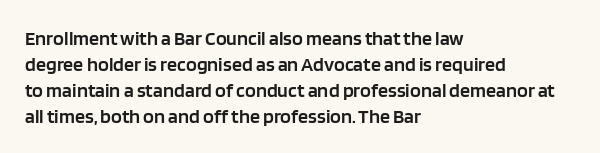
Q: Is the text bold? A: Semi-bold.
Q: Is the text italic (slanted)? A: No, it is upright.
Q: Is the text underlined? A: No.
Q: How is the paragraph aligned? A: Left-aligned.
Q: Is the spacing between letters normal or unusually wide? A: Normal.
Q: Is the spacing between lines tight, normal or loose? A: Normal.
